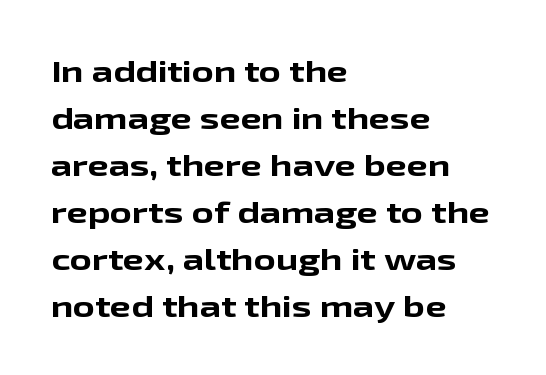
What stands out about the letter spacing? Nothing — it is the standard amount. Letterform terminals end flat and unadorned throughout the passage. No italicization has been applied; the sample stays upright. Every letter is thick-stroked: bold, no question. Casual observation: everything's shoved over to the left.
